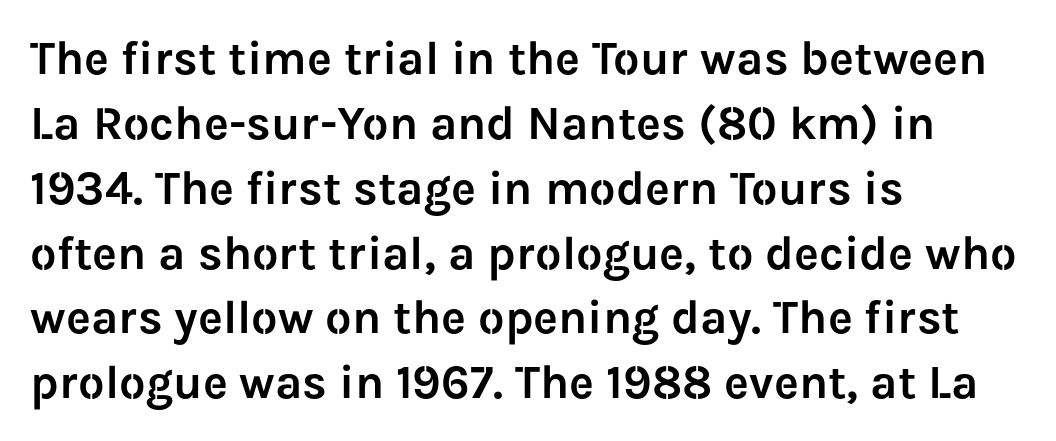
Q: Is the text italic (slanted)? A: No, it is upright.
Q: Is the typeface a serif or a sans-serif typeface? A: Sans-serif.
Q: Is the text underlined? A: No.
Q: How is the paragraph aligned? A: Left-aligned.
Q: Is the spacing between letters normal or unusually wide? A: Normal.
Q: Is the spacing between lines tight, normal or loose? A: Normal.
Q: Width (condensed, normal, or wide)? A: Normal.
Q: Stroke contrast? A: Low.
Q: x-height? A: Medium.
Q: Monospaced? A: No.
